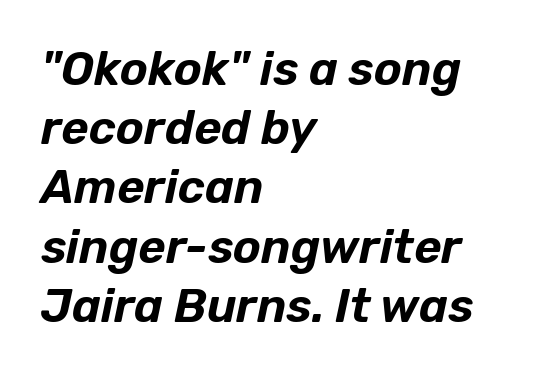
{"italic": "yes", "lean": "right", "slant_degrees": 12, "width": "normal", "stroke_contrast": "low", "x_height": "medium", "monospaced": "no", "underline": "no", "align": "left", "line_spacing": "normal", "line_spacing_ratio": 1.26, "letter_spacing": "normal", "letter_spacing_em": 0.0, "glyph_px": 47}
